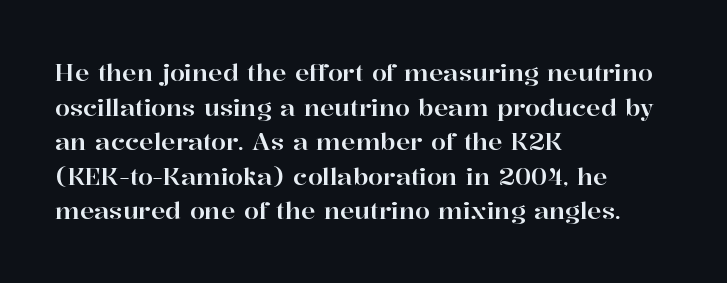
The image shows 24 px text type, upright; set left-aligned, normal line spacing (1.44x), normal letter spacing, not underlined.
